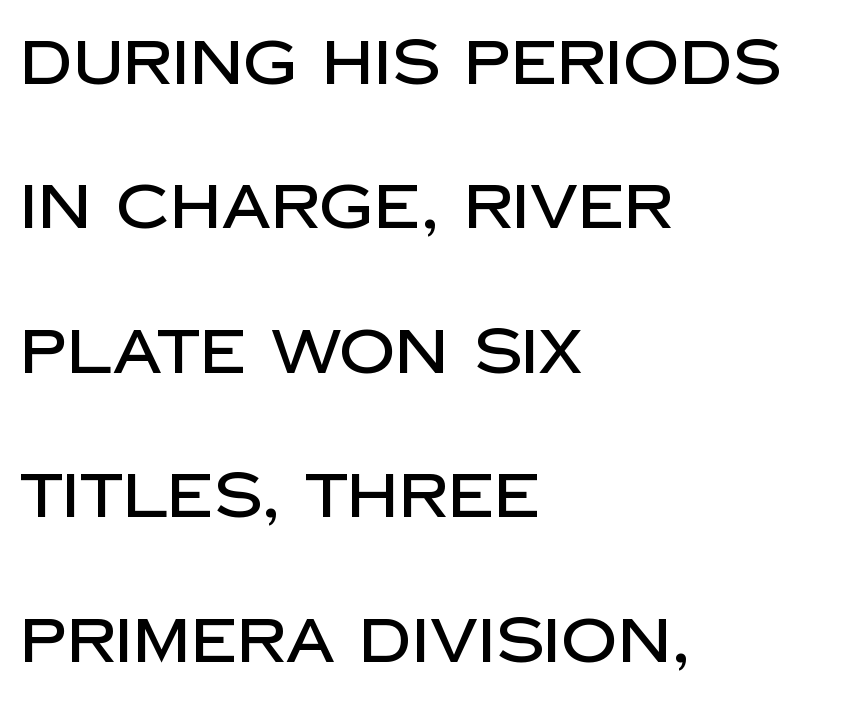
The image shows 62 px sans-serif type, upright; set left-aligned, loose line spacing (2.33x), normal letter spacing, not underlined; low stroke contrast and a large x-height.
